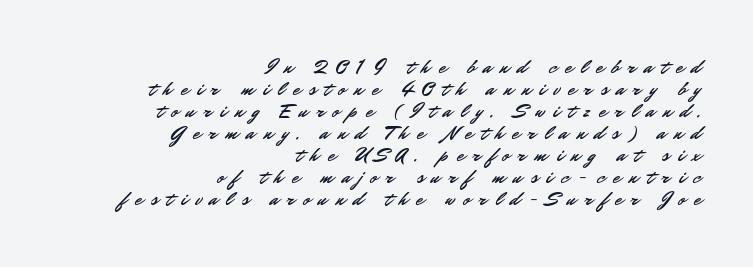
{"underline": "no", "align": "right", "line_spacing": "tight", "line_spacing_ratio": 1.1, "letter_spacing": "wide", "letter_spacing_em": 0.43, "glyph_px": 20}
